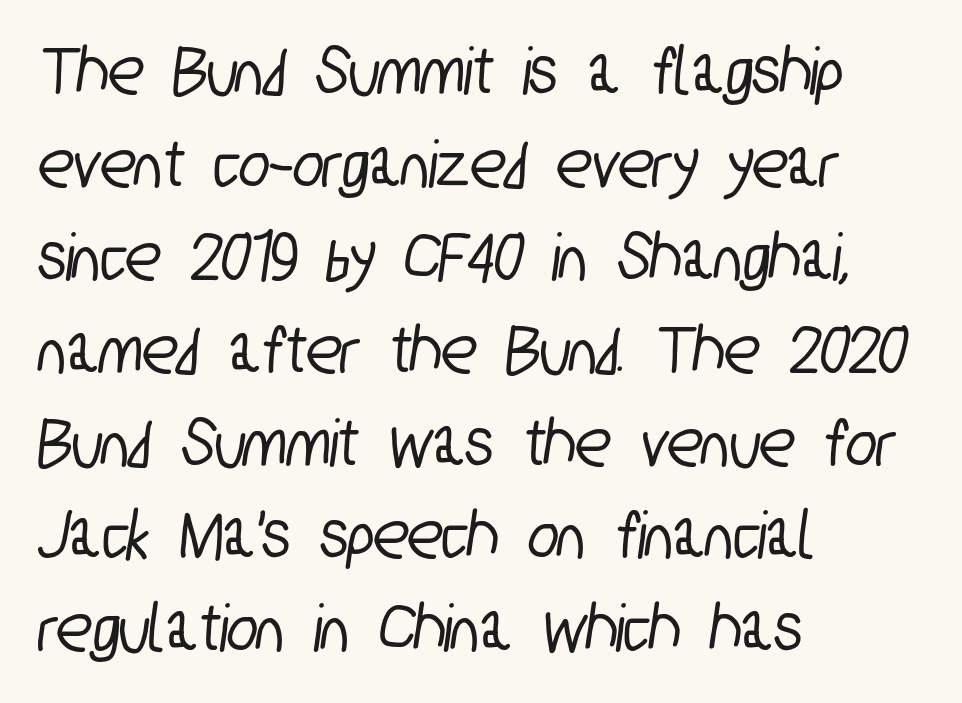
Rule under the text: the space is simply empty. Character widths vary here, with narrow letters taking less room than wide ones. Typeset ragged right — the left edge is the straight one. What's the leading like? Ordinary, nothing unusual.
